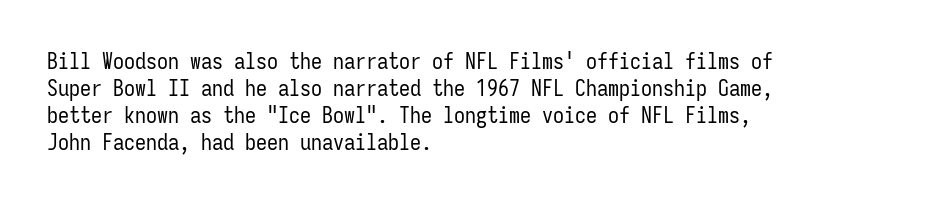
Beneath every word, the page is bare. The lettering holds an erect, upright posture throughout. Caption: face not bold, strokes unweighted. The gaps between neighbouring characters are ordinary and unremarkable.
